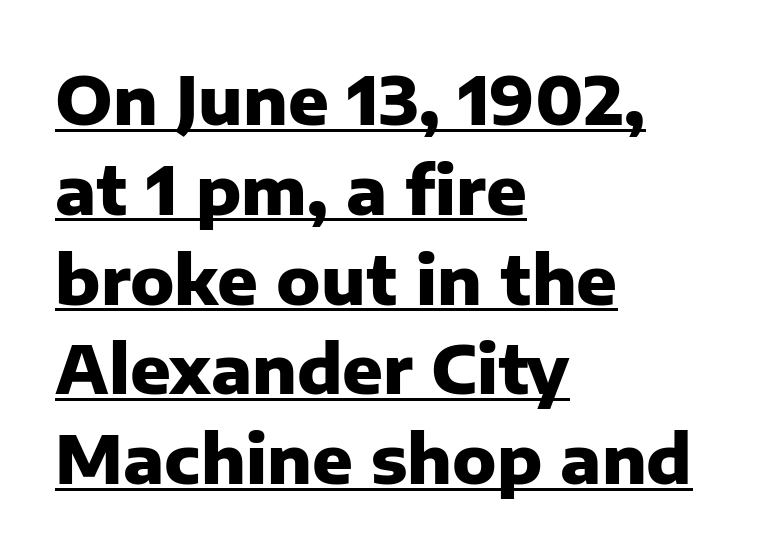
The image shows 67 px heavy sans-serif type, upright; set left-aligned, normal line spacing (1.34x), normal letter spacing, underlined; low stroke contrast and a medium x-height.
